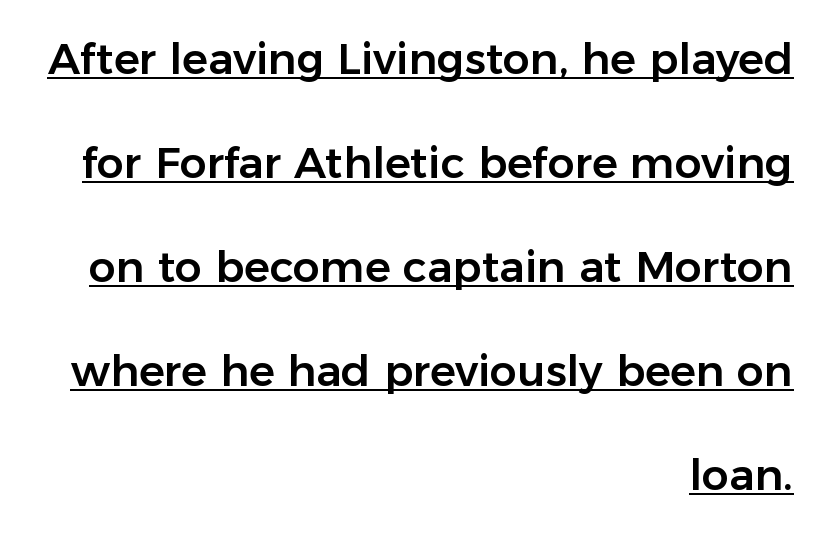
{"serif": "no", "italic": "no", "width": "normal", "stroke_contrast": "low", "x_height": "medium", "monospaced": "no", "underline": "yes", "align": "right", "line_spacing": "loose", "line_spacing_ratio": 2.42, "letter_spacing": "normal", "letter_spacing_em": 0.0, "glyph_px": 43}
